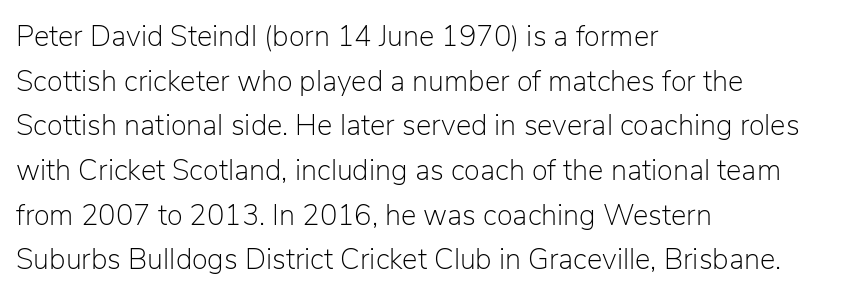
The image shows 29 px light sans-serif type, upright; set left-aligned, normal line spacing (1.54x), normal letter spacing, not underlined; low stroke contrast and a medium x-height.
